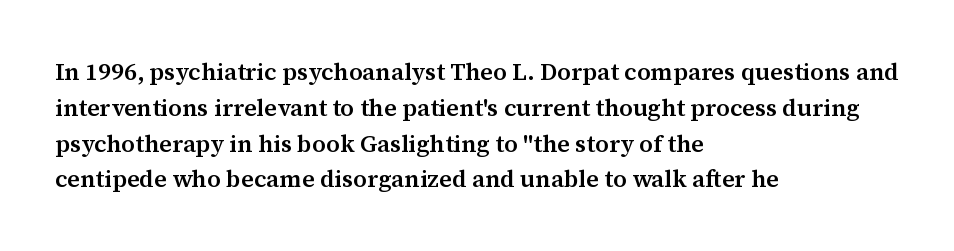
{"italic": "no", "bold": "semi", "underline": "no", "align": "left", "line_spacing": "normal", "line_spacing_ratio": 1.49, "letter_spacing": "normal", "letter_spacing_em": 0.0, "glyph_px": 24}
